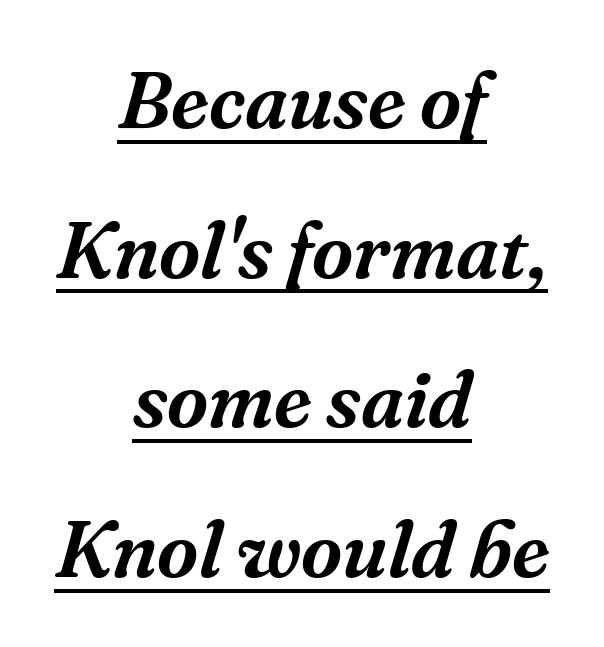
Q: Is the text italic (slanted)? A: Yes, it leans right by about 16 degrees.
Q: Is the typeface a serif or a sans-serif typeface? A: Serif.
Q: Is the text underlined? A: Yes.
Q: How is the paragraph aligned? A: Centered.
Q: Is the spacing between letters normal or unusually wide? A: Normal.
Q: Width (condensed, normal, or wide)? A: Normal.
Q: Stroke contrast? A: Medium.
Q: x-height? A: Medium.
Q: Monospaced? A: No.
